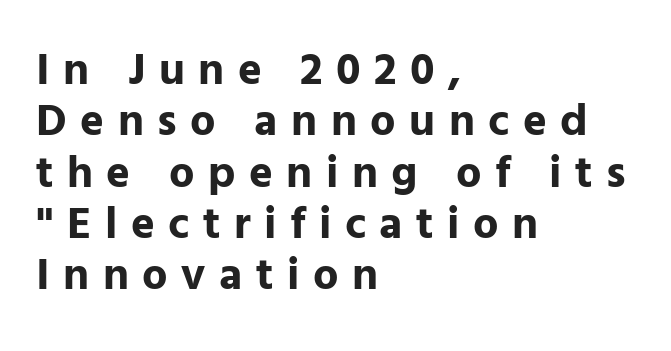
Each word looks stretched out because of the extra space between its letters. Serifs: no, the terminals of the letterforms are clean. Posture: straight, roman, zero tilt. Each glyph is drawn with heavy, bold strokes. Visually the block forms a straight wall on the left and a jagged coastline on the right.
